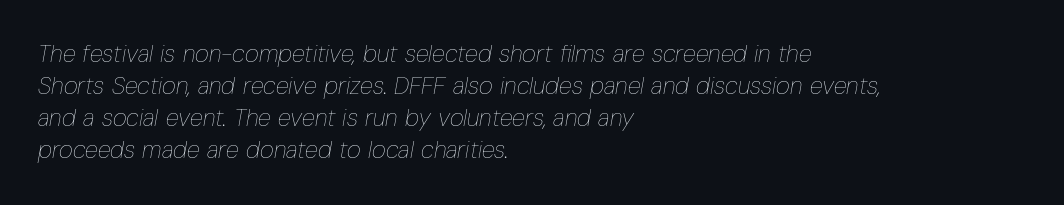
{"italic": "yes", "lean": "right", "slant_degrees": 10, "bold": "no", "underline": "no", "align": "left", "line_spacing": "normal", "line_spacing_ratio": 1.34, "letter_spacing": "normal", "letter_spacing_em": 0.0, "glyph_px": 24}
